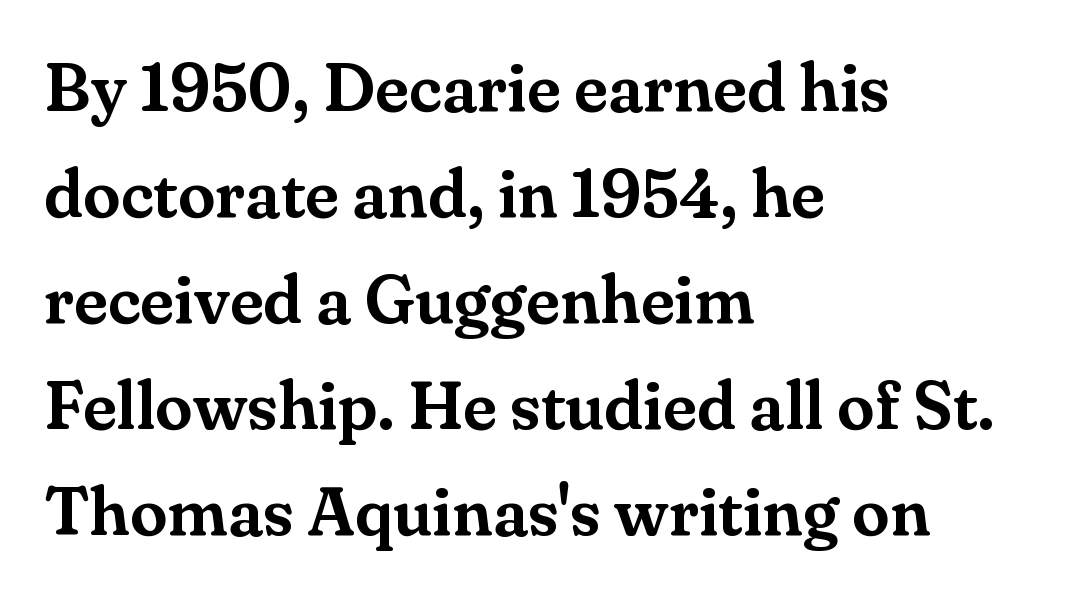
{"serif": "yes", "italic": "no", "width": "normal", "stroke_contrast": "medium", "x_height": "small", "monospaced": "no", "underline": "no", "align": "left", "line_spacing": "normal", "line_spacing_ratio": 1.56, "letter_spacing": "normal", "letter_spacing_em": 0.0, "glyph_px": 68}
